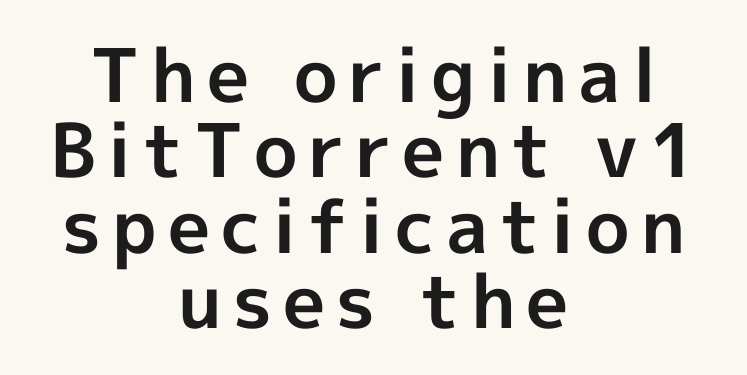
You could not count columns in this text — the font is proportionally spaced. Does the lettering tilt? It doesn't — this is upright. Lines of text with bare space underneath. Regarding serifs, this sample does without them. This rendering uses center alignment, leaving both contours irregular but symmetric.
